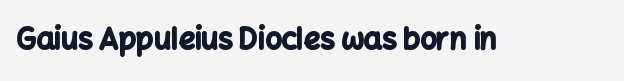
Q: Is the text bold? A: Yes.
Q: Is the text italic (slanted)? A: No, it is upright.
Q: Is the typeface a serif or a sans-serif typeface? A: Sans-serif.
Q: Is the text underlined? A: No.
Q: Is the spacing between letters normal or unusually wide? A: Normal.
Q: Width (condensed, normal, or wide)? A: Normal.
Q: Stroke contrast? A: Low.
Q: x-height? A: Medium.
Q: Monospaced? A: No.
